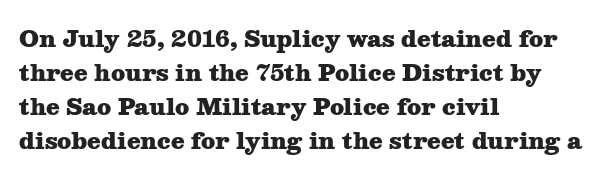
The image shows 22 px bold type, upright; set left-aligned, normal line spacing (1.55x), normal letter spacing, not underlined.
